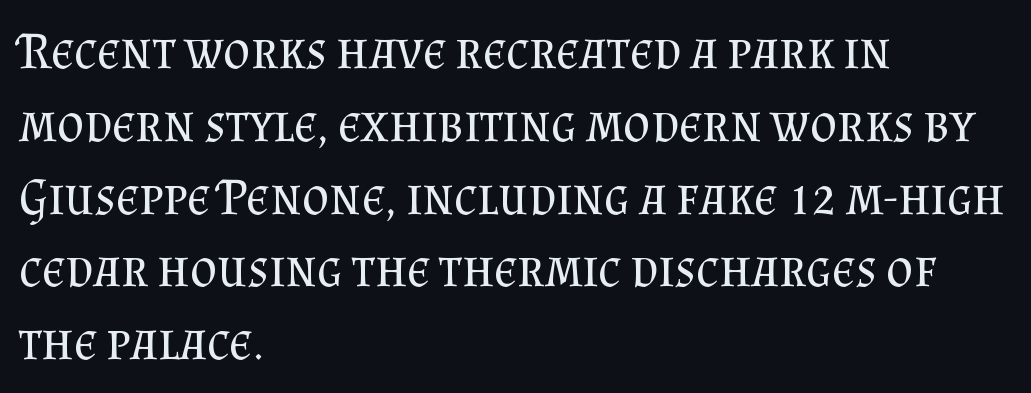
Stems here are at most as thick as an everyday book face. Serif or sans? Serif — the stroke terminals have little feet. The zone under the glyphs is completely vacant. This is the regular roman posture of the typeface. The lines are quadded left. The face used here is proportionally spaced, like ordinary book or web type.
